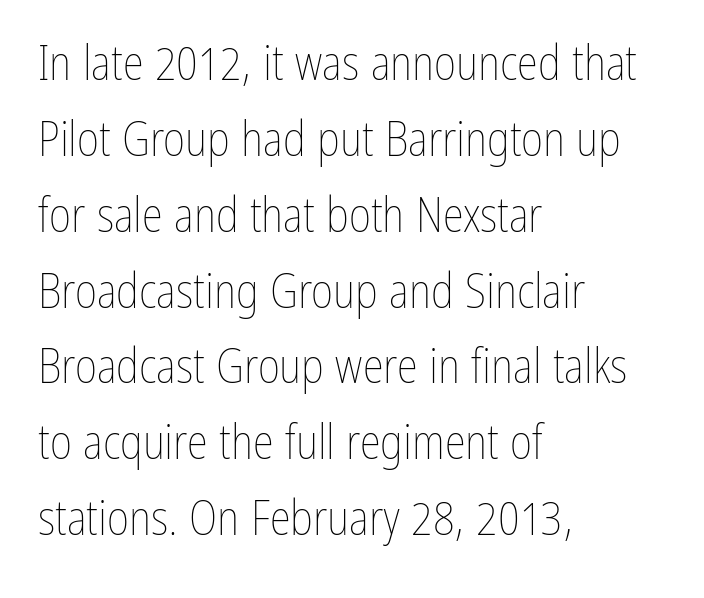
The image shows 48 px thin, condensed type, upright; set left-aligned, normal line spacing (1.58x), normal letter spacing, not underlined; low stroke contrast and a medium x-height.
